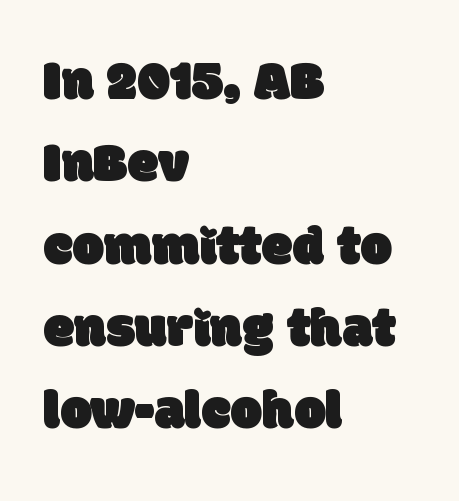
Q: Is the typeface a serif or a sans-serif typeface? A: Sans-serif.
Q: Is the text underlined? A: No.
Q: How is the paragraph aligned? A: Left-aligned.
Q: Is the spacing between letters normal or unusually wide? A: Normal.
Q: Is the spacing between lines tight, normal or loose? A: Normal.
Q: Width (condensed, normal, or wide)? A: Normal.
Q: Stroke contrast? A: Low.
Q: x-height? A: Large.
Q: Monospaced? A: No.
